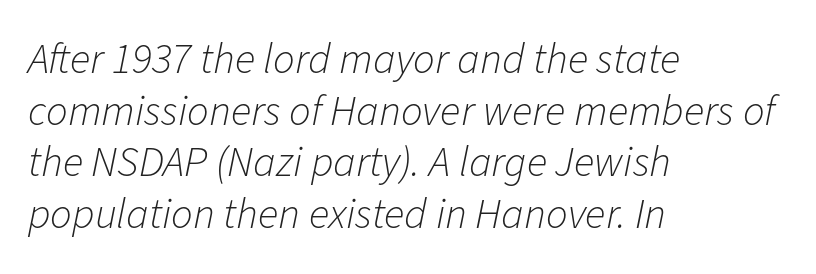
A typesetter would mark this as italic. The area under the type is left untouched. Typeset ragged right — the left edge is the straight one. The passage shown is typed in a proportional face where columns would drift. The strokes are not fattened; the text isn't bold. Glyph-to-glyph distance matches everyday printed text.
